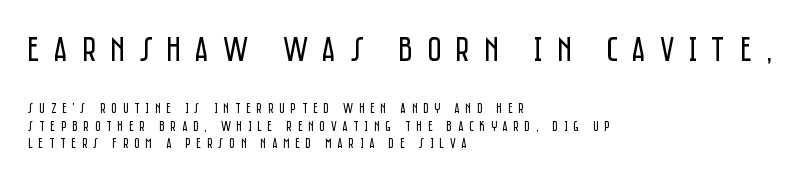
{"serif": "no", "italic": "no", "bold": "no", "weight": "regular", "width": "condensed", "stroke_contrast": "low", "x_height": "large", "monospaced": "no", "underline": "no", "align": "left", "line_spacing": "normal", "line_spacing_ratio": 1.26, "letter_spacing": "wide", "letter_spacing_em": 0.4, "larger_block": "first", "size_ratio": 2.5, "glyph_px": 35}
